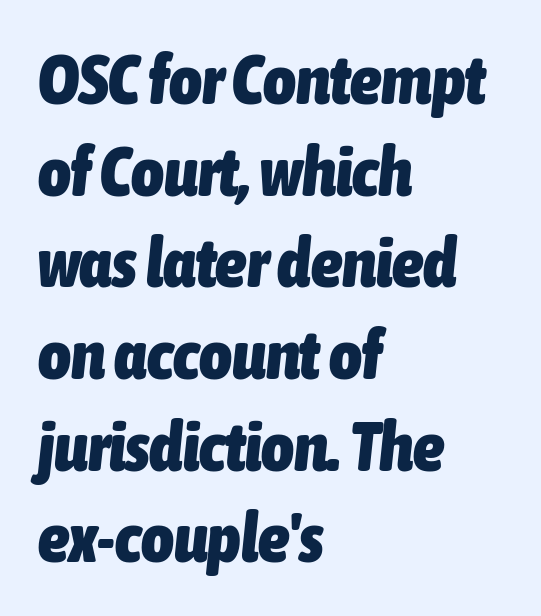
Q: Is the text bold? A: Yes.
Q: Is the text italic (slanted)? A: Yes, it leans right by about 6 degrees.
Q: Is the text underlined? A: No.
Q: How is the paragraph aligned? A: Left-aligned.
Q: Is the spacing between letters normal or unusually wide? A: Normal.
Q: Is the spacing between lines tight, normal or loose? A: Normal.
Q: Width (condensed, normal, or wide)? A: Condensed.
Q: Stroke contrast? A: Low.
Q: x-height? A: Medium.
Q: Monospaced? A: No.
